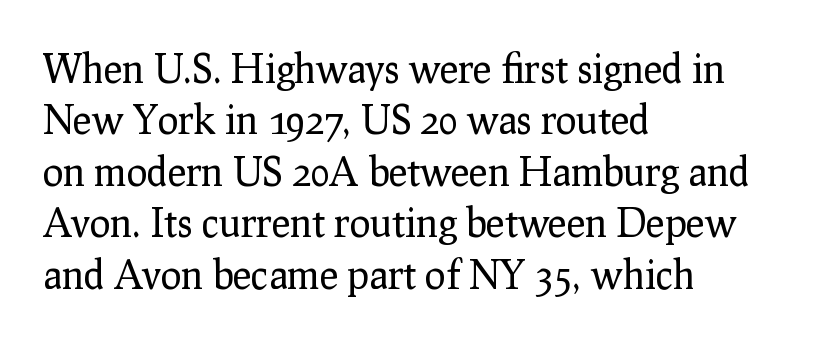
The image shows 39 px regular-weight serif type, upright; set left-aligned, normal line spacing (1.32x), normal letter spacing, not underlined; low stroke contrast and a medium x-height.
